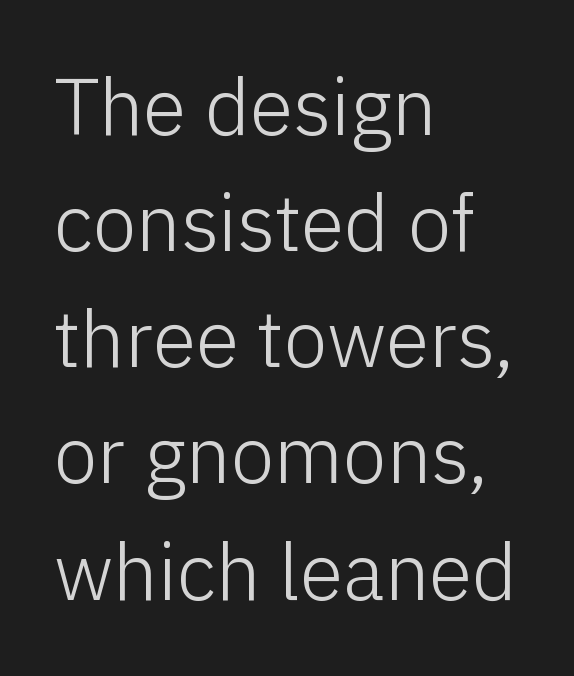
The image shows 79 px light sans-serif type, upright; set left-aligned, normal line spacing (1.47x), normal letter spacing, not underlined; low stroke contrast and a medium x-height.
